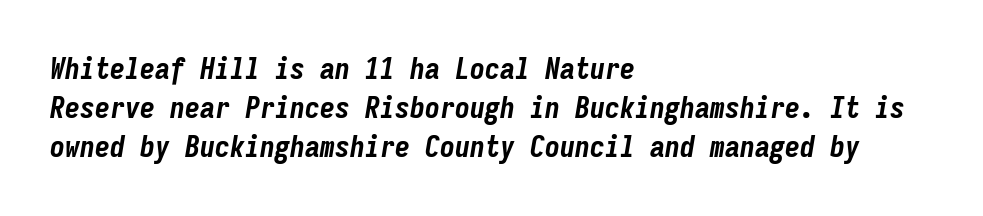
{"italic": "yes", "lean": "right", "slant_degrees": 9, "bold": "yes", "weight": "bold", "width": "condensed", "stroke_contrast": "low", "x_height": "medium", "monospaced": "yes", "underline": "no", "align": "left", "line_spacing": "normal", "line_spacing_ratio": 1.3, "letter_spacing": "normal", "letter_spacing_em": 0.0, "glyph_px": 30}
